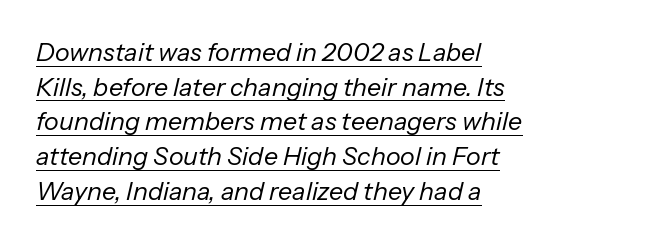
{"italic": "yes", "lean": "right", "slant_degrees": 13, "bold": "no", "underline": "yes", "align": "left", "line_spacing": "normal", "line_spacing_ratio": 1.39, "letter_spacing": "normal", "letter_spacing_em": 0.0, "glyph_px": 25}
